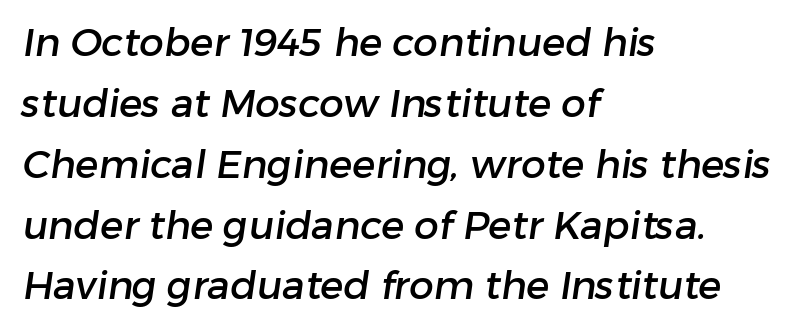
{"serif": "no", "width": "normal", "stroke_contrast": "low", "x_height": "medium", "monospaced": "no", "underline": "no", "align": "left", "line_spacing": "normal", "line_spacing_ratio": 1.56, "letter_spacing": "normal", "letter_spacing_em": 0.0, "glyph_px": 39}
